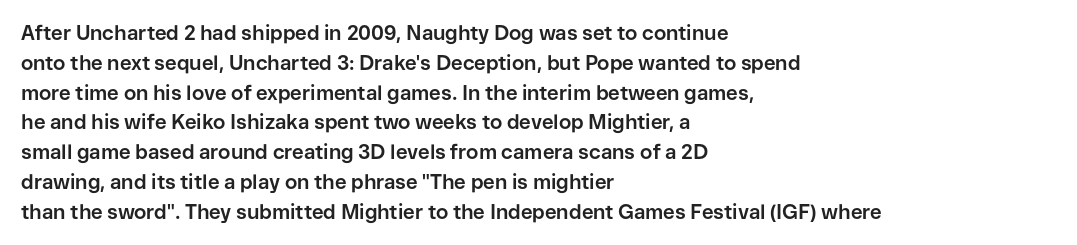
The image shows 20 px bold type, upright; set left-aligned, normal line spacing (1.49x), normal letter spacing, not underlined.
